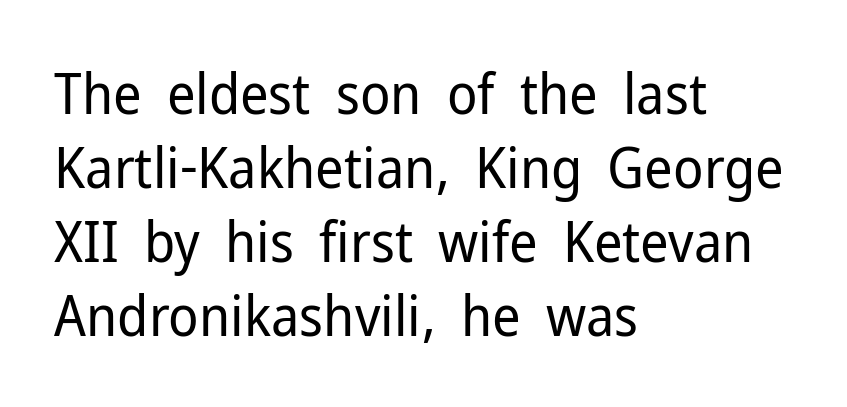
These lines are rendered in a variable-pitch font. Check where the strokes stop: nothing finishes them off — pure sans. The lines are quadded left. This is roman type, the default non-slanted kind.
